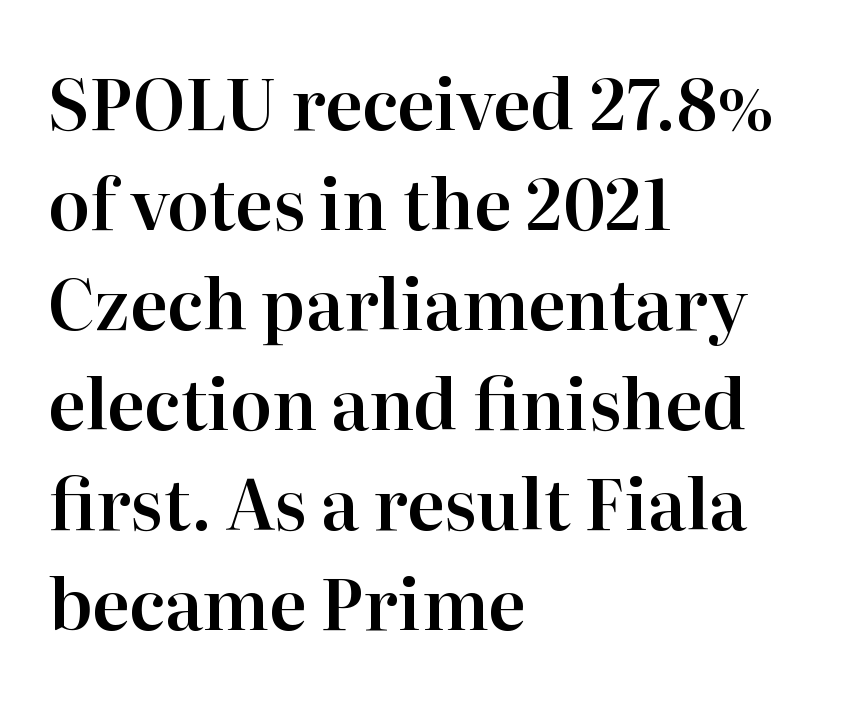
The image shows 69 px serif type, upright; set left-aligned, normal line spacing (1.45x), normal letter spacing, not underlined; high stroke contrast and a medium x-height.
